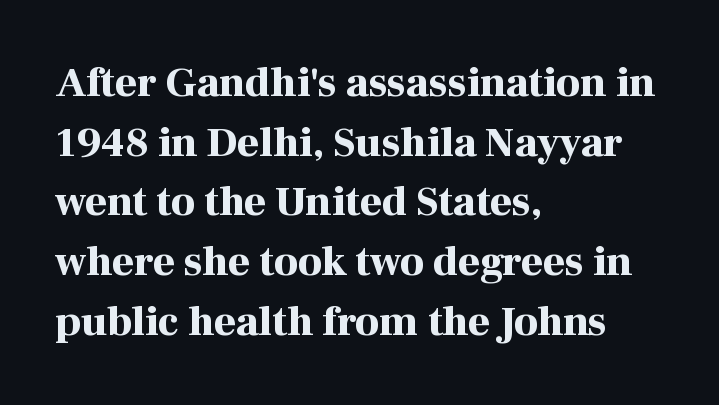
The image shows 42 px bold serif type, upright; set left-aligned, normal line spacing (1.42x), normal letter spacing, not underlined; high stroke contrast and a medium x-height.
